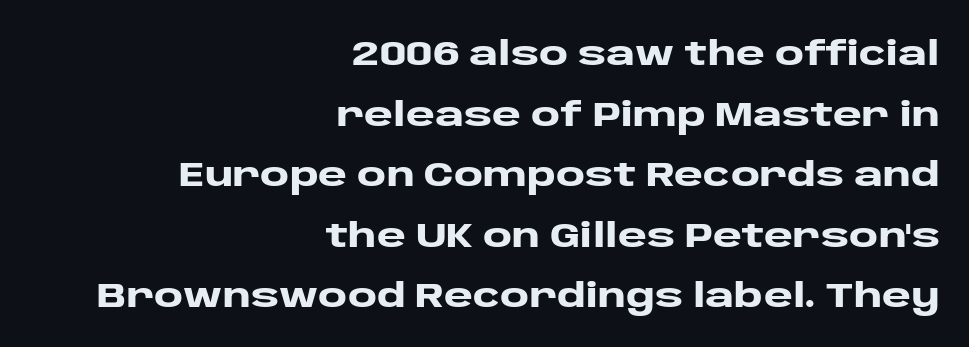
The lines in this sample share a right terminus and differ only in where they begin. In terms of letterspacing, this is plain default setting. Regarding serifs, this sample does without them. Lines of text with bare space underneath. A typesetter would call this proportional, since set widths differ per character. Tall strokes in this sample are plumb rather than angled.
